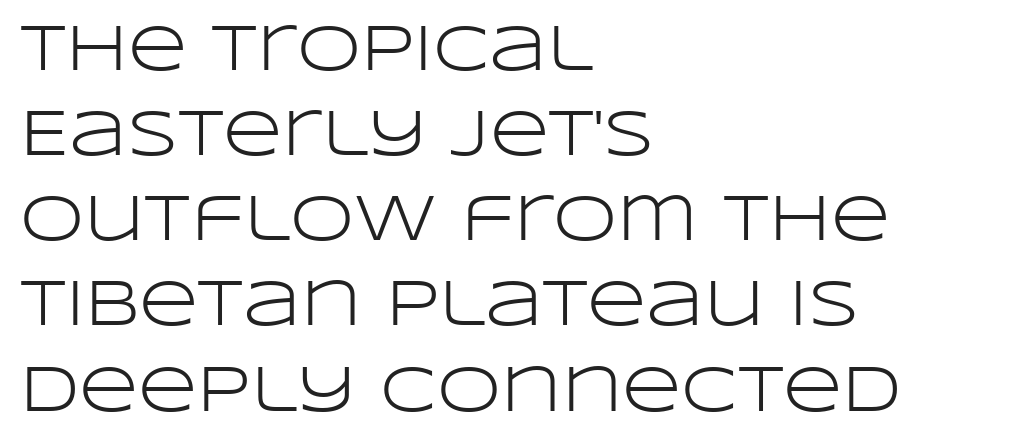
{"serif": "no", "italic": "no", "bold": "no", "weight": "light", "width": "wide", "stroke_contrast": "low", "x_height": "large", "monospaced": "no", "underline": "no", "align": "left", "line_spacing": "normal", "line_spacing_ratio": 1.31, "letter_spacing": "normal", "letter_spacing_em": 0.0, "glyph_px": 65}
